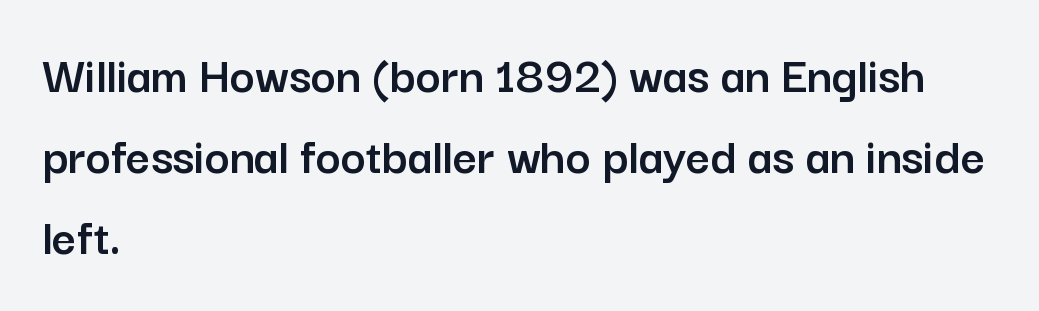
Underlining? Definitely not there. The letters carry no serifs — their stems end cleanly without finishing strokes. The setting favours the left margin, as ordinary paragraphs usually do. Whoever set this chose a conventional vertical rhythm. Notice how the stems are strictly vertical — no italics here.
